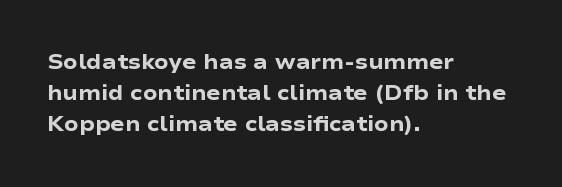
Q: Is the text bold? A: Yes.
Q: Is the text italic (slanted)? A: No, it is upright.
Q: Is the text underlined? A: No.
Q: How is the paragraph aligned? A: Left-aligned.
Q: Is the spacing between letters normal or unusually wide? A: Normal.
Q: Is the spacing between lines tight, normal or loose? A: Normal.
